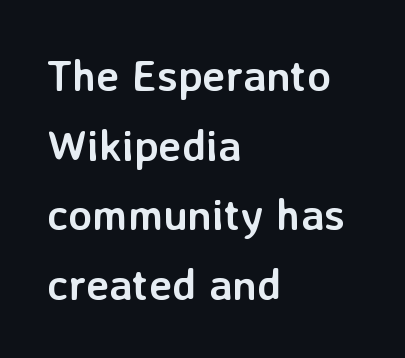
{"serif": "no", "italic": "no", "bold": "yes", "weight": "semibold", "width": "normal", "stroke_contrast": "low", "x_height": "medium", "monospaced": "no", "underline": "no", "align": "left", "line_spacing": "normal", "line_spacing_ratio": 1.58, "letter_spacing": "normal", "letter_spacing_em": 0.0, "glyph_px": 44}
